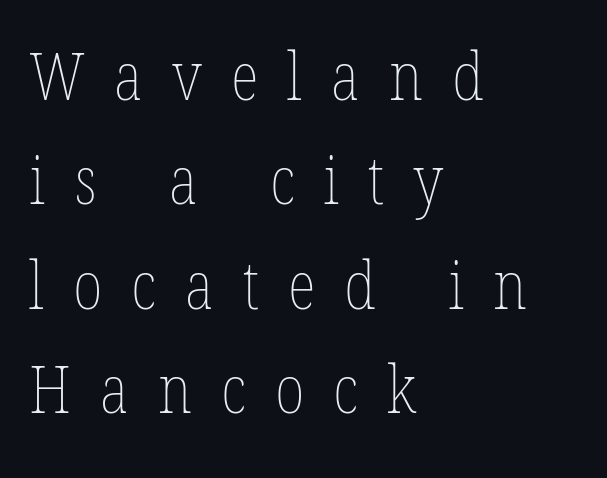
{"italic": "no", "bold": "no", "weight": "thin", "width": "condensed", "stroke_contrast": "low", "x_height": "medium", "monospaced": "no", "underline": "no", "align": "left", "line_spacing": "normal", "line_spacing_ratio": 1.58, "letter_spacing": "wide", "letter_spacing_em": 0.44, "glyph_px": 66}
